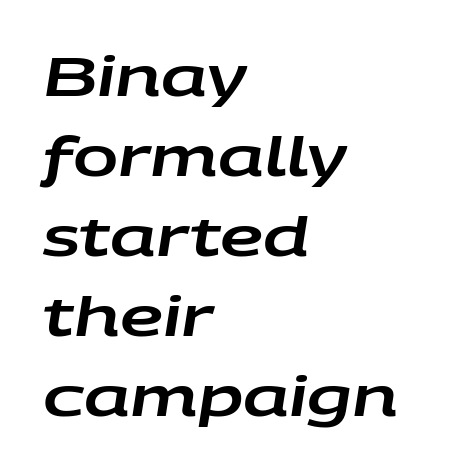
{"italic": "yes", "lean": "right", "slant_degrees": 9, "width": "wide", "stroke_contrast": "low", "x_height": "large", "monospaced": "no", "underline": "no", "align": "left", "line_spacing": "normal", "line_spacing_ratio": 1.48, "letter_spacing": "normal", "letter_spacing_em": 0.0, "glyph_px": 54}
